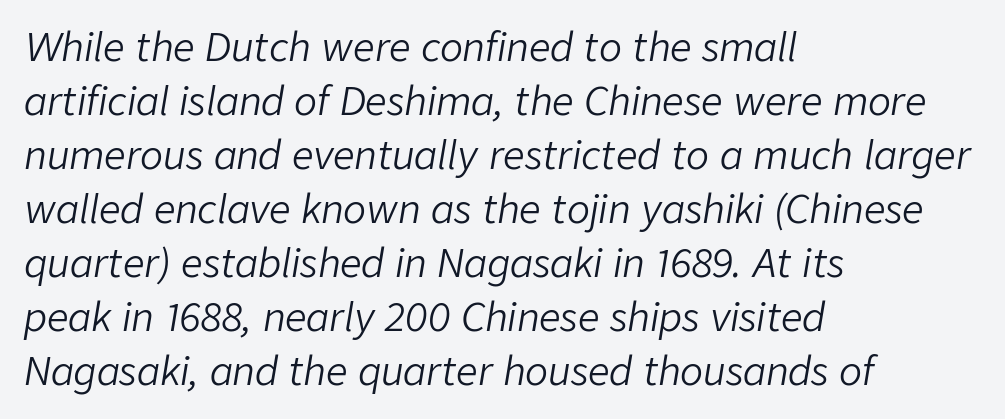
The image shows 38 px light type, italic (leaning right); set left-aligned, normal line spacing (1.42x), normal letter spacing, not underlined; low stroke contrast and a medium x-height.
